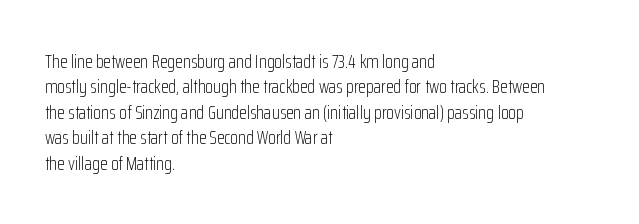
The image shows 20 px text type, upright; set left-aligned, normal line spacing (1.27x), normal letter spacing, not underlined.
